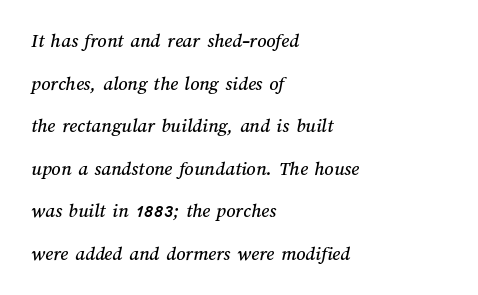
Q: Is the text underlined? A: No.
Q: How is the paragraph aligned? A: Left-aligned.
Q: Is the spacing between letters normal or unusually wide? A: Normal.
Q: Is the spacing between lines tight, normal or loose? A: Loose.
